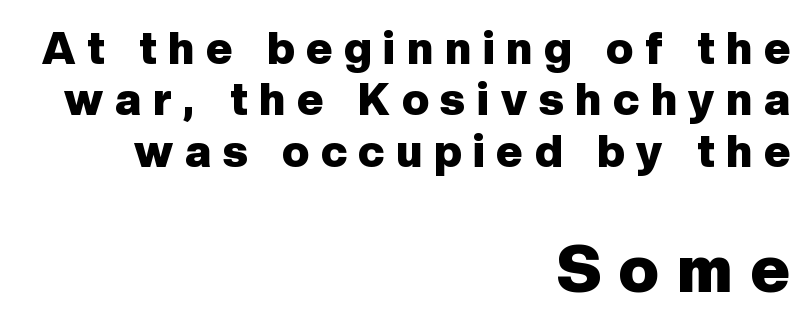
Q: Is the text bold? A: Yes.
Q: Is the text italic (slanted)? A: No, it is upright.
Q: Is the typeface a serif or a sans-serif typeface? A: Sans-serif.
Q: Is the text underlined? A: No.
Q: How is the paragraph aligned? A: Right-aligned.
Q: Is the spacing between letters normal or unusually wide? A: Unusually wide.
Q: Is the spacing between lines tight, normal or loose? A: Tight.
Q: Which block of text is set in a larger size, the first (top) or the second (bottom)? A: The second (bottom) one.
Q: Width (condensed, normal, or wide)? A: Normal.
Q: Stroke contrast? A: Low.
Q: x-height? A: Medium.
Q: Monospaced? A: No.
